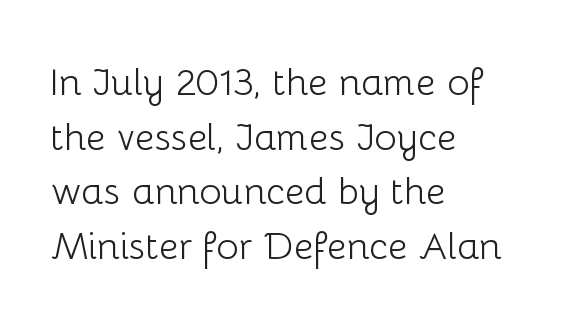
This sample has the flowing, uneven cadence of proportional lettering. Whoever set this chose a conventional vertical rhythm. Typeset ragged right — the left edge is the straight one. The typography opts for an upright posture over an oblique one. Spacing between characters is what you'd get straight out of the box.
